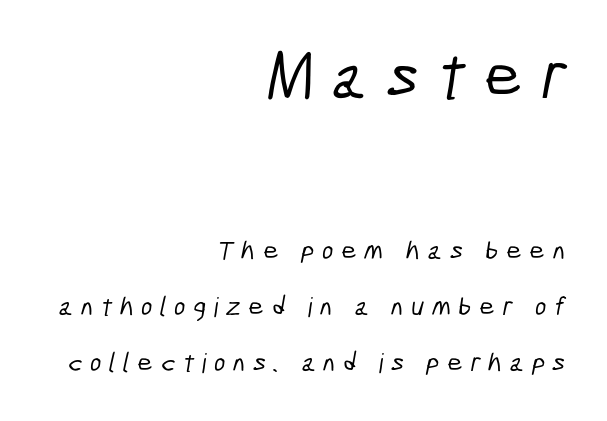
Q: Is the typeface a serif or a sans-serif typeface? A: Sans-serif.
Q: Is the text underlined? A: No.
Q: How is the paragraph aligned? A: Right-aligned.
Q: Is the spacing between letters normal or unusually wide? A: Unusually wide.
Q: Is the spacing between lines tight, normal or loose? A: Loose.
Q: Which block of text is set in a larger size, the first (top) or the second (bottom)? A: The first (top) one.
Q: Width (condensed, normal, or wide)? A: Condensed.
Q: Stroke contrast? A: Low.
Q: x-height? A: Medium.
Q: Monospaced? A: No.
